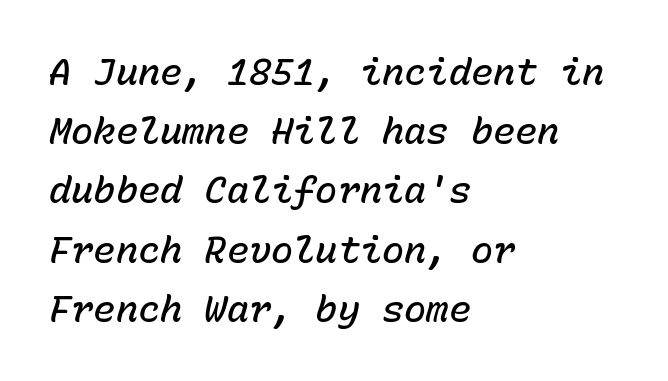
The image shows 37 px semibold type, italic (leaning right), monospaced; set left-aligned, normal line spacing (1.6x), normal letter spacing, not underlined; low stroke contrast and a medium x-height.
